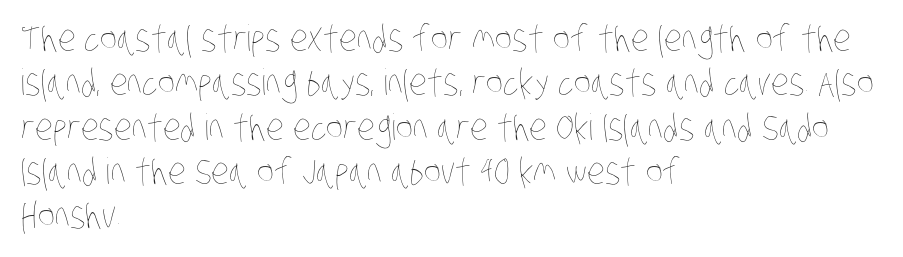
Spacing between characters is what you'd get straight out of the box. Beneath every word, the page is bare. Looks like regular typesetting: each glyph gets only the width it needs. Counters stay open thanks to moderate or lighter strokes. The rendering anchors every line to the left-hand side.
